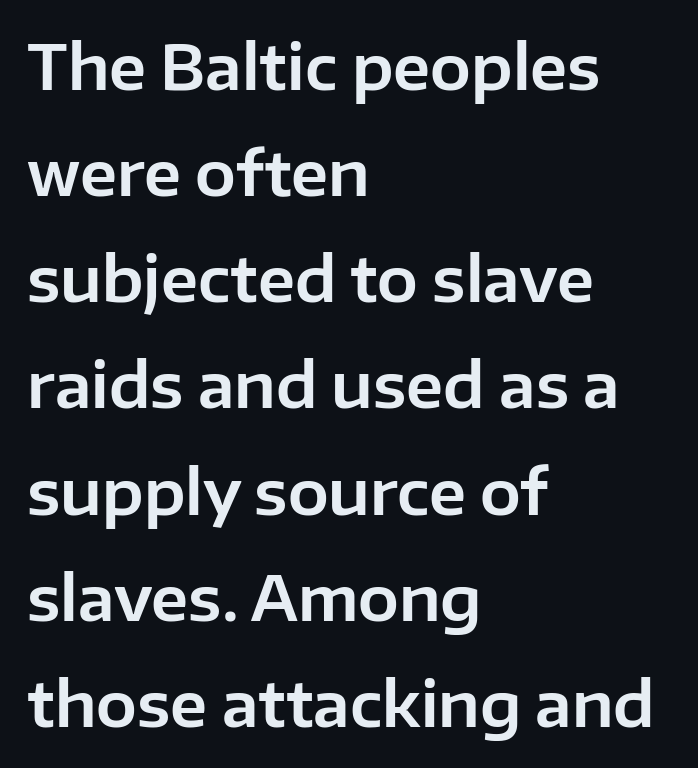
The image shows 61 px sans-serif type, upright; set left-aligned, line spacing 1.74x, normal letter spacing, not underlined; low stroke contrast and a medium x-height.
